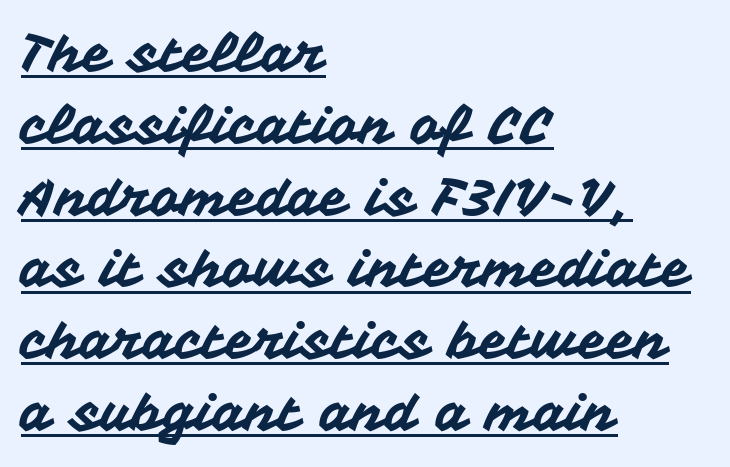
Q: Is the text italic (slanted)? A: Yes.
Q: Is the typeface a serif or a sans-serif typeface? A: Sans-serif.
Q: Is the text underlined? A: Yes.
Q: How is the paragraph aligned? A: Left-aligned.
Q: Is the spacing between letters normal or unusually wide? A: Normal.
Q: Is the spacing between lines tight, normal or loose? A: Normal.
Q: Width (condensed, normal, or wide)? A: Normal.
Q: Stroke contrast? A: Medium.
Q: x-height? A: Medium.
Q: Monospaced? A: No.
